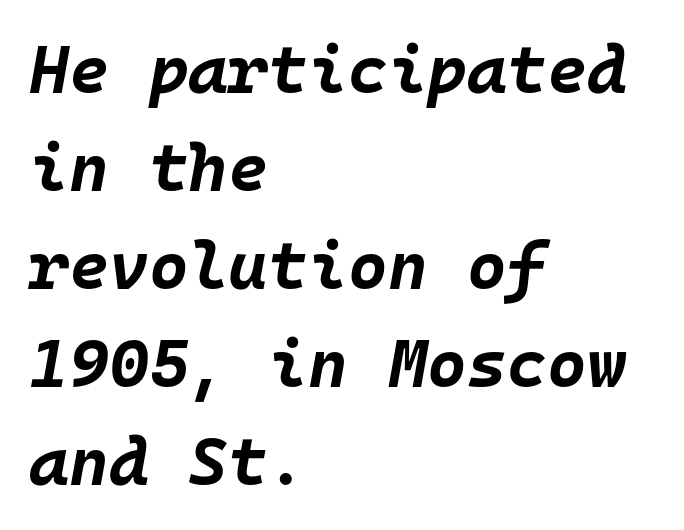
Baseline-to-baseline distance is the conventional proportion of letter height. Left-aligned paragraph, ragged on the right. This sample has the even, mechanical cadence of fixed-width lettering. The typesetting leans heavy: a genuine bold.
